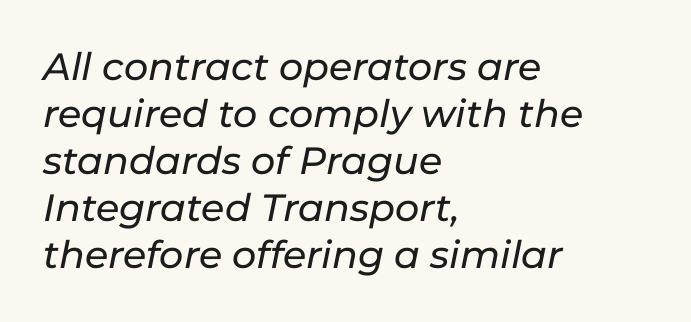
Q: Is the text italic (slanted)? A: Yes, it leans right by about 11 degrees.
Q: Is the text underlined? A: No.
Q: How is the paragraph aligned? A: Left-aligned.
Q: Is the spacing between letters normal or unusually wide? A: Normal.
Q: Width (condensed, normal, or wide)? A: Normal.
Q: Stroke contrast? A: Low.
Q: x-height? A: Medium.
Q: Monospaced? A: No.
